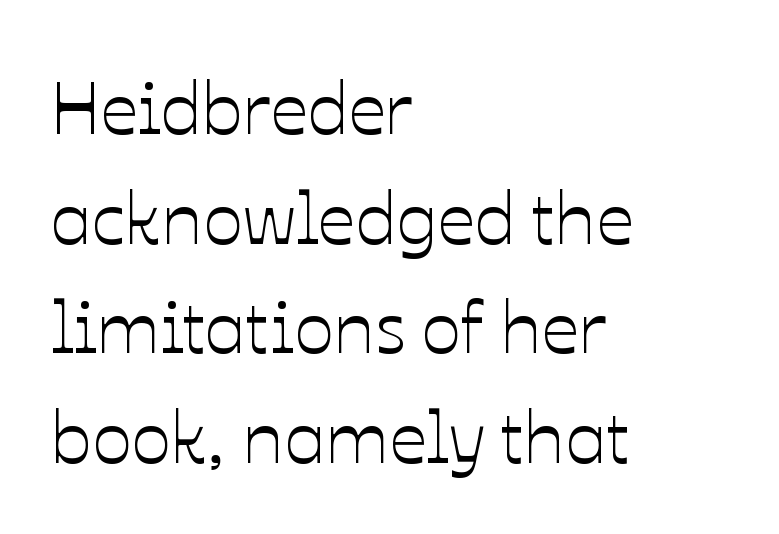
Q: Is the text italic (slanted)? A: No, it is upright.
Q: Is the text underlined? A: No.
Q: How is the paragraph aligned? A: Left-aligned.
Q: Is the spacing between letters normal or unusually wide? A: Normal.
Q: Is the spacing between lines tight, normal or loose? A: Normal.
Q: Width (condensed, normal, or wide)? A: Normal.
Q: Stroke contrast? A: Low.
Q: x-height? A: Medium.
Q: Monospaced? A: No.
